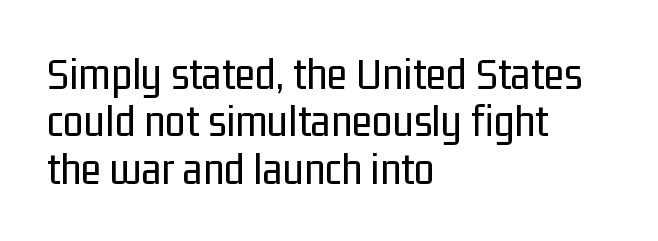
{"serif": "no", "italic": "no", "bold": "no", "weight": "regular", "width": "condensed", "stroke_contrast": "low", "x_height": "medium", "monospaced": "no", "underline": "no", "align": "left", "line_spacing": "tight", "line_spacing_ratio": 1.01, "letter_spacing": "normal", "letter_spacing_em": 0.0, "glyph_px": 47}
